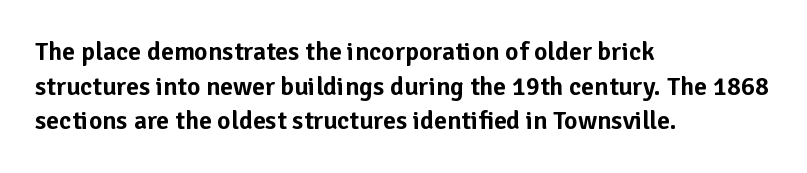
The image shows 26 px text type, upright; set left-aligned, normal line spacing (1.33x), normal letter spacing, not underlined.
